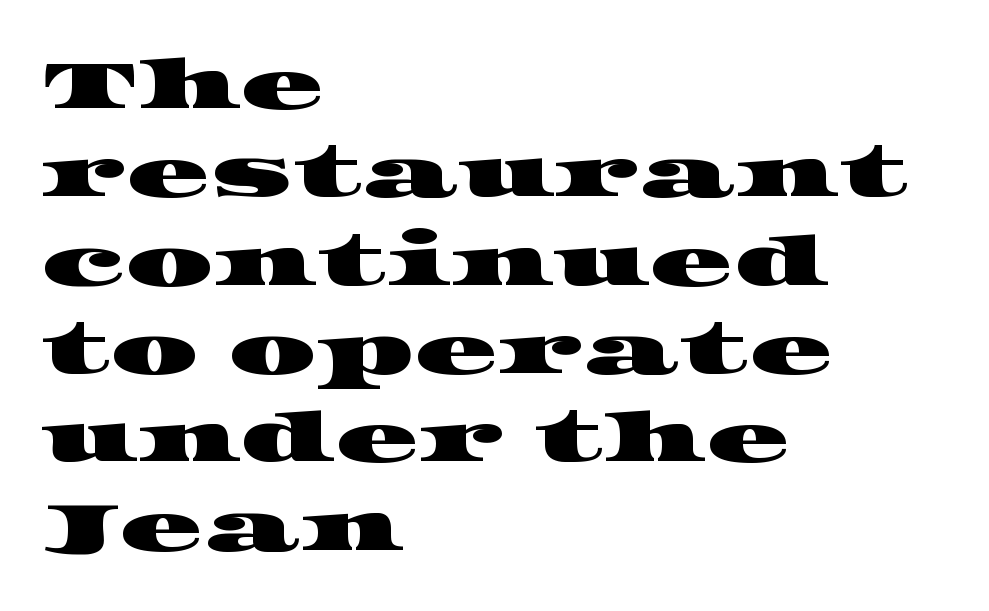
Q: Is the typeface a serif or a sans-serif typeface? A: Serif.
Q: Is the text underlined? A: No.
Q: How is the paragraph aligned? A: Left-aligned.
Q: Is the spacing between letters normal or unusually wide? A: Normal.
Q: Is the spacing between lines tight, normal or loose? A: Normal.
Q: Width (condensed, normal, or wide)? A: Wide.
Q: Stroke contrast? A: High.
Q: x-height? A: Large.
Q: Monospaced? A: No.
